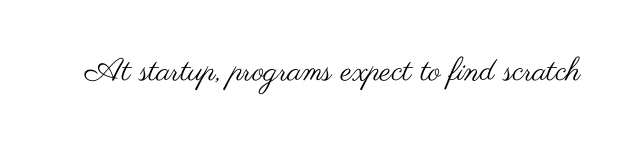
The face looks like a standard text weight, possibly lighter. Any mark beneath the type? The region is blank. Observe the ordinary spacing: letters are neighbours, not strangers. Font category for this specimen: sans-serif.
